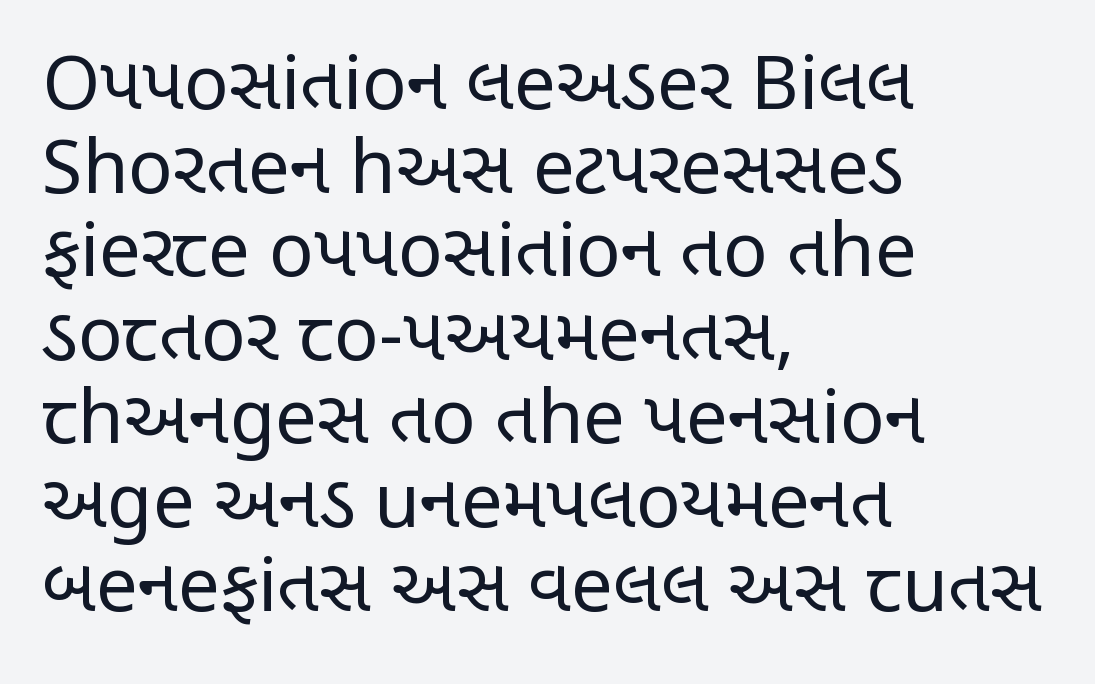
{"serif": "no", "italic": "no", "bold": "no", "weight": "regular", "width": "condensed", "stroke_contrast": "low", "x_height": "large", "monospaced": "no", "underline": "no", "align": "left", "line_spacing": "tight", "line_spacing_ratio": 1.13, "letter_spacing": "normal", "letter_spacing_em": 0.0, "glyph_px": 74}
